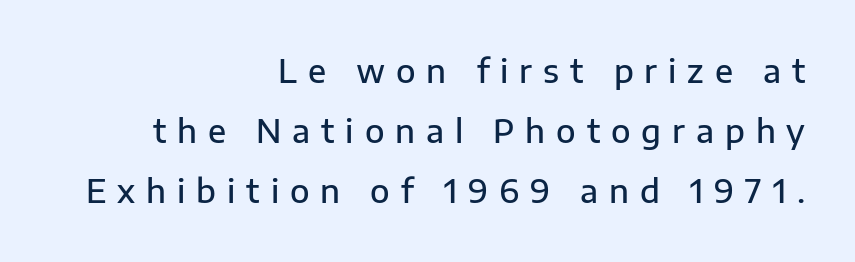
Inter-character spacing is expanded well beyond the font's built-in metrics. In terms of weight, the rendering is demibold, just under bold. Reading down the block, your eye finds every line finishing at a fixed right position. To sum up the face: it is a sans, with no serifs.
